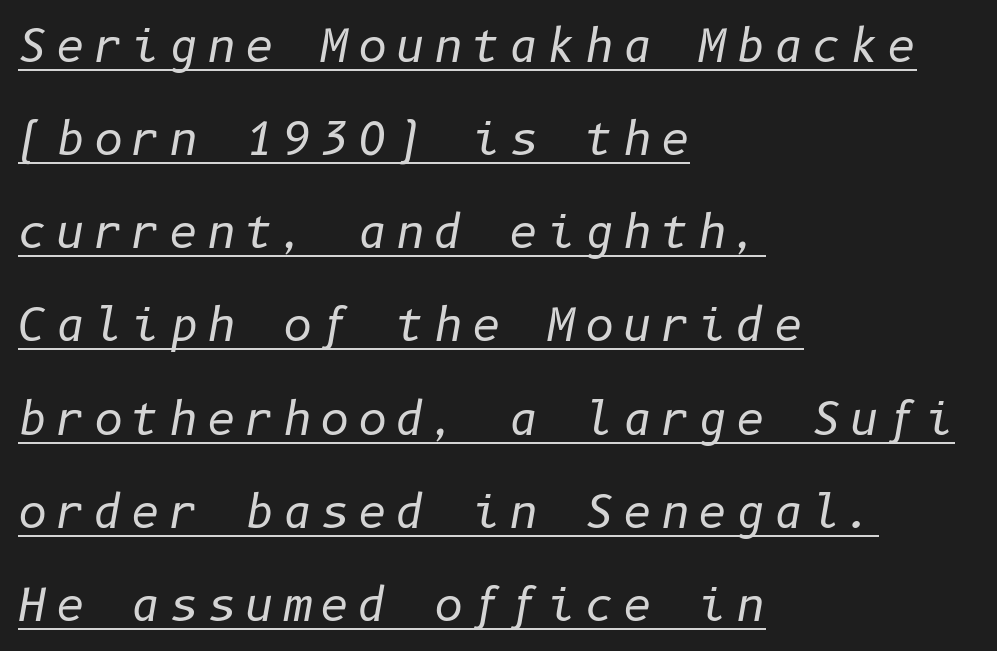
The image shows 45 px regular-weight type, italic (leaning right); set left-aligned, loose line spacing (2.07x), underlined; low stroke contrast and a medium x-height.
